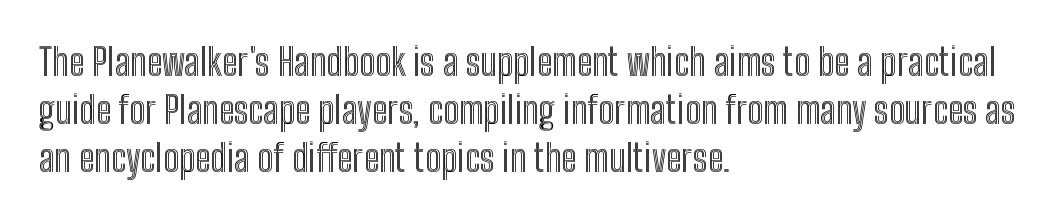
Does the lettering tilt? It doesn't — this is upright. Is this a fixed-width face? No — the glyphs have proportional, varying widths. A normal amount of white space separates one row of letters from the next. Tracking value appears to be zero — textbook default spacing.
